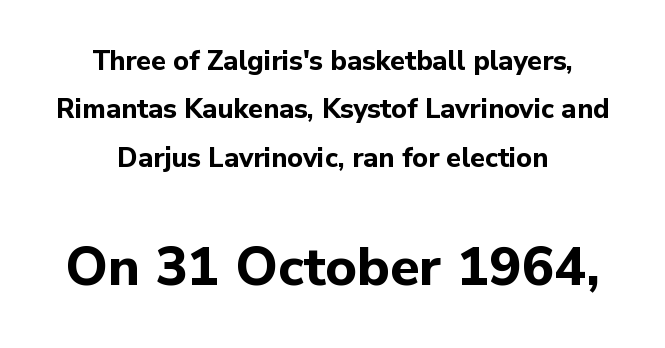
{"serif": "no", "italic": "no", "bold": "yes", "weight": "bold", "width": "normal", "stroke_contrast": "low", "x_height": "medium", "monospaced": "no", "underline": "no", "align": "center", "line_spacing_ratio": 1.79, "letter_spacing": "normal", "letter_spacing_em": 0.0, "larger_block": "second", "size_ratio": 2.0, "glyph_px": 54}
